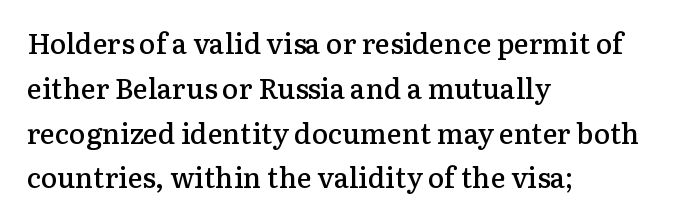
The image shows 28 px semibold serif type, upright; set left-aligned, normal line spacing (1.6x), normal letter spacing, not underlined; low stroke contrast and a medium x-height.
